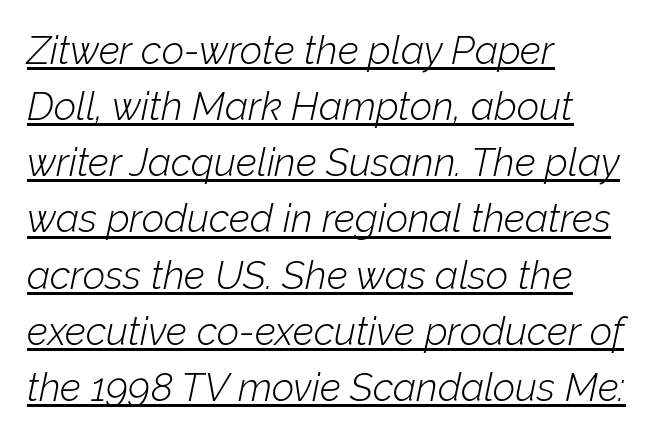
This is underlined copy, the kind a proofreader might mark for attention. The vertical gap from one line to the next is medium. Each word holds together tightly as a unit, with standard inter-letter gaps. All the whitespace from short lines collects on the right. Rendered with sloped, italic letterforms. The passage shown is typed in a proportional face where columns would drift.
